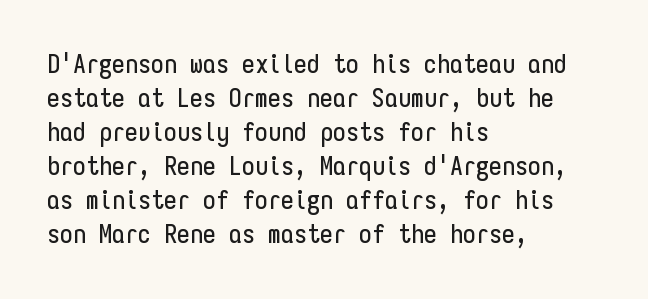
The passage is arranged the way most books set body copy — flush left. This is roman type, the default non-slanted kind. The rows are spaced the way most documents space them. The letterforms sit shoulder to shoulder at normal distance. Honestly, there is no underline to notice here at all.
